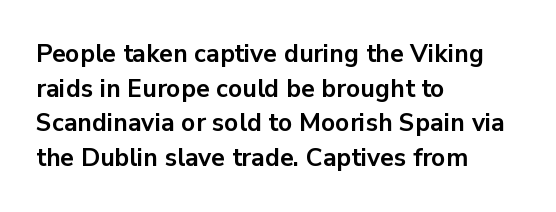
Q: Is the text bold? A: Yes.
Q: Is the text italic (slanted)? A: No, it is upright.
Q: Is the text underlined? A: No.
Q: How is the paragraph aligned? A: Left-aligned.
Q: Is the spacing between letters normal or unusually wide? A: Normal.
Q: Is the spacing between lines tight, normal or loose? A: Normal.
